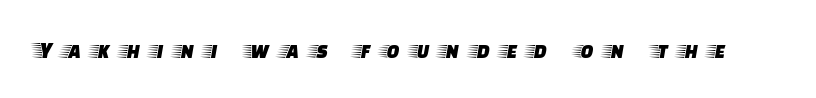
The image shows 24 px text type; set unusually wide letter spacing (+0.49 em), not underlined.
